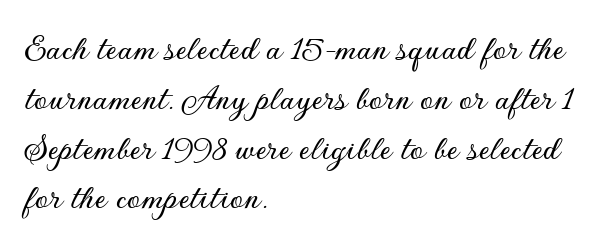
{"serif": "no", "width": "normal", "stroke_contrast": "low", "x_height": "small", "monospaced": "no", "underline": "no", "align": "left", "line_spacing": "normal", "line_spacing_ratio": 1.31, "letter_spacing": "normal", "letter_spacing_em": 0.0, "glyph_px": 38}
